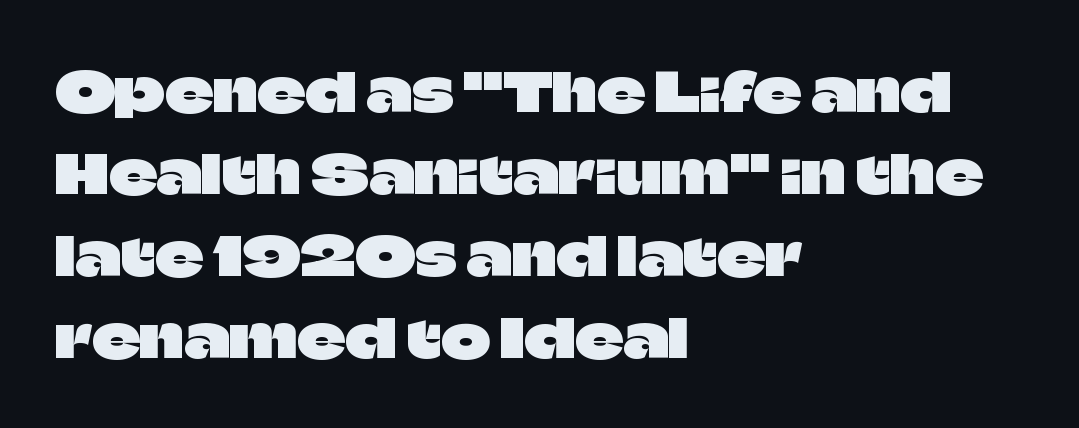
Unmarked baselines from the first word to the last. No italicization has been applied; the sample stays upright. The rendering keeps characters at their native spacing. What's the leading like? Ordinary, nothing unusual. Think of a printed novel: that variable character pitch is what you see here. All the whitespace from short lines collects on the right.
